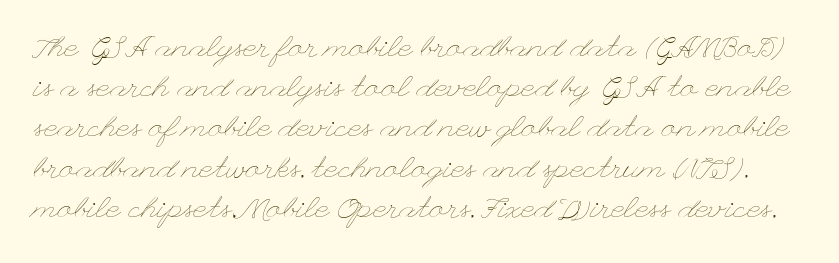
Q: Is the text bold? A: No.
Q: Is the text italic (slanted)? A: Yes.
Q: Is the text underlined? A: No.
Q: Is the spacing between letters normal or unusually wide? A: Normal.
Q: Is the spacing between lines tight, normal or loose? A: Normal.
Q: Width (condensed, normal, or wide)? A: Wide.
Q: Stroke contrast? A: Low.
Q: x-height? A: Small.
